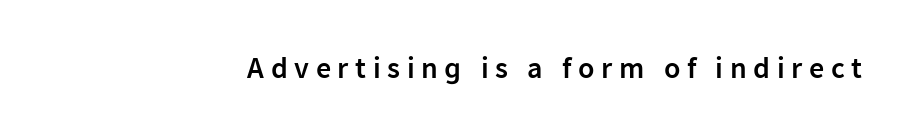
The image shows 30 px semibold sans-serif type, upright; set unusually wide letter spacing (+0.22 em), not underlined; low stroke contrast and a medium x-height.
